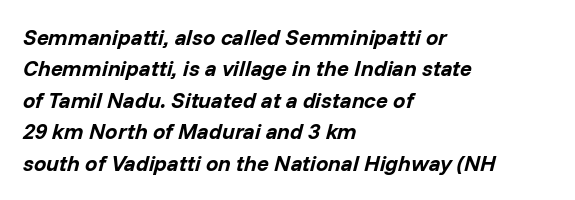
{"italic": "yes", "lean": "right", "slant_degrees": 14, "bold": "yes", "underline": "no", "align": "left", "line_spacing": "normal", "line_spacing_ratio": 1.43, "letter_spacing": "normal", "letter_spacing_em": 0.0, "glyph_px": 22}
